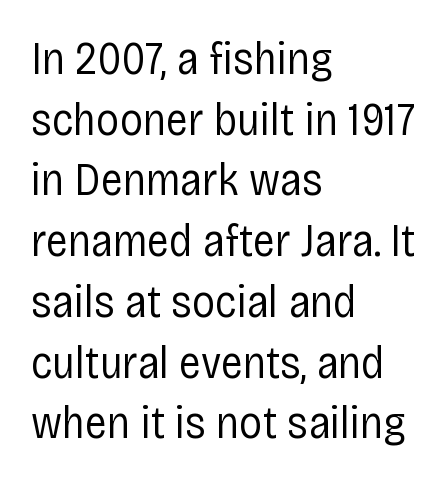
The rendering anchors every line to the left-hand side. The characters display no serif detailing; their extremities are plain. The tracking reads as untouched default to a designer's eye. The rows are spaced the way most documents space them. Style check: upright.
